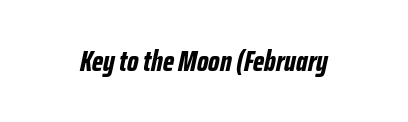
The image shows 29 px bold, condensed type, italic (leaning right); set centered, normal letter spacing, not underlined; low stroke contrast and a medium x-height.
